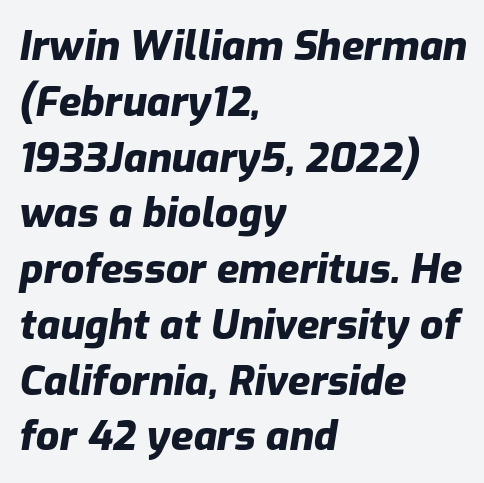
{"italic": "yes", "lean": "right", "slant_degrees": 9, "bold": "yes", "weight": "heavy", "width": "normal", "stroke_contrast": "low", "x_height": "medium", "monospaced": "no", "underline": "no", "align": "left", "line_spacing": "normal", "line_spacing_ratio": 1.36, "letter_spacing": "normal", "letter_spacing_em": 0.0, "glyph_px": 41}
